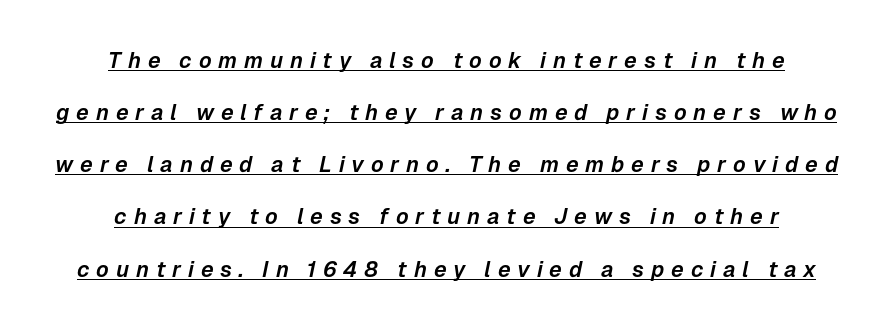
The image shows 22 px text type, italic (leaning right); set centered, loose line spacing (2.37x), unusually wide letter spacing (+0.31 em), underlined.
